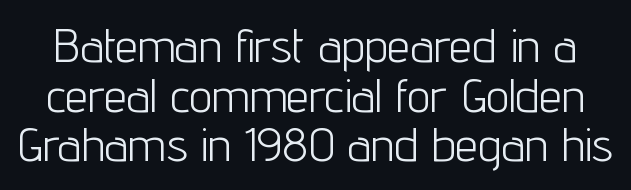
{"serif": "no", "italic": "no", "bold": "no", "weight": "light", "width": "condensed", "stroke_contrast": "low", "x_height": "medium", "monospaced": "no", "underline": "no", "line_spacing": "tight", "line_spacing_ratio": 1.08, "letter_spacing": "normal", "letter_spacing_em": 0.0, "glyph_px": 46}
